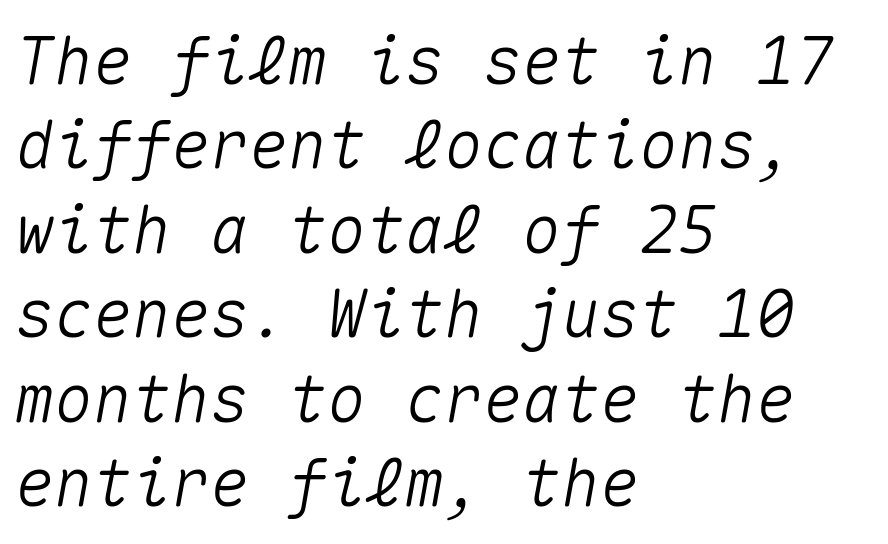
{"italic": "yes", "lean": "right", "slant_degrees": 10, "width": "normal", "stroke_contrast": "medium", "x_height": "medium", "monospaced": "yes", "underline": "no", "align": "left", "line_spacing": "normal", "line_spacing_ratio": 1.3, "letter_spacing": "normal", "letter_spacing_em": 0.0, "glyph_px": 65}
